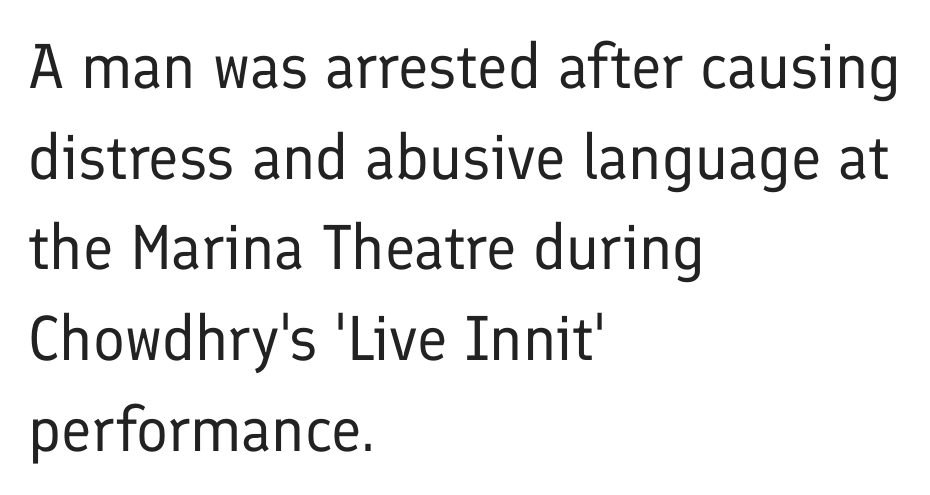
Q: Is the text bold? A: No.
Q: Is the text italic (slanted)? A: No, it is upright.
Q: Is the typeface a serif or a sans-serif typeface? A: Sans-serif.
Q: Is the text underlined? A: No.
Q: How is the paragraph aligned? A: Left-aligned.
Q: Is the spacing between letters normal or unusually wide? A: Normal.
Q: Is the spacing between lines tight, normal or loose? A: Normal.
Q: Width (condensed, normal, or wide)? A: Normal.
Q: Stroke contrast? A: Low.
Q: x-height? A: Medium.
Q: Monospaced? A: No.
